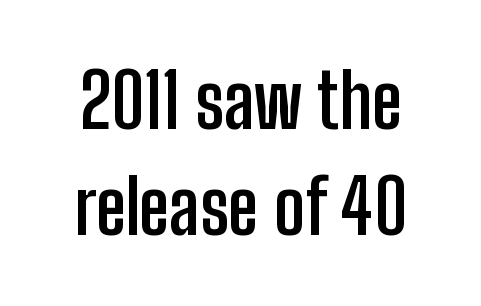
{"serif": "no", "italic": "no", "bold": "yes", "weight": "semibold", "width": "condensed", "stroke_contrast": "low", "x_height": "medium", "monospaced": "no", "underline": "no", "line_spacing": "normal", "line_spacing_ratio": 1.41, "letter_spacing": "normal", "letter_spacing_em": 0.0, "glyph_px": 75}
